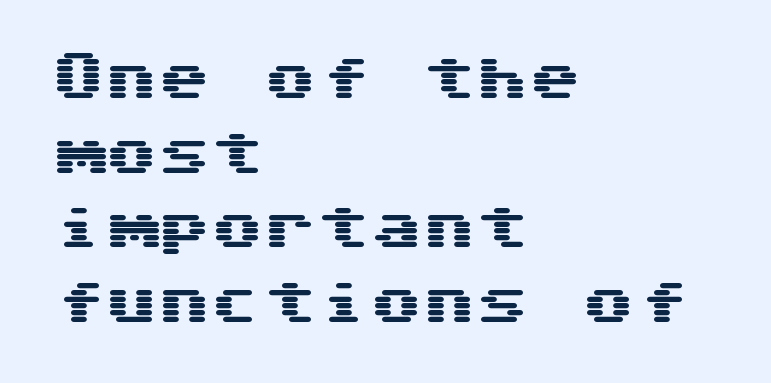
Q: Is the text italic (slanted)? A: No, it is upright.
Q: Is the typeface a serif or a sans-serif typeface? A: Sans-serif.
Q: Is the text underlined? A: No.
Q: How is the paragraph aligned? A: Left-aligned.
Q: Is the spacing between letters normal or unusually wide? A: Normal.
Q: Is the spacing between lines tight, normal or loose? A: Normal.
Q: Width (condensed, normal, or wide)? A: Wide.
Q: Stroke contrast? A: Medium.
Q: x-height? A: Medium.
